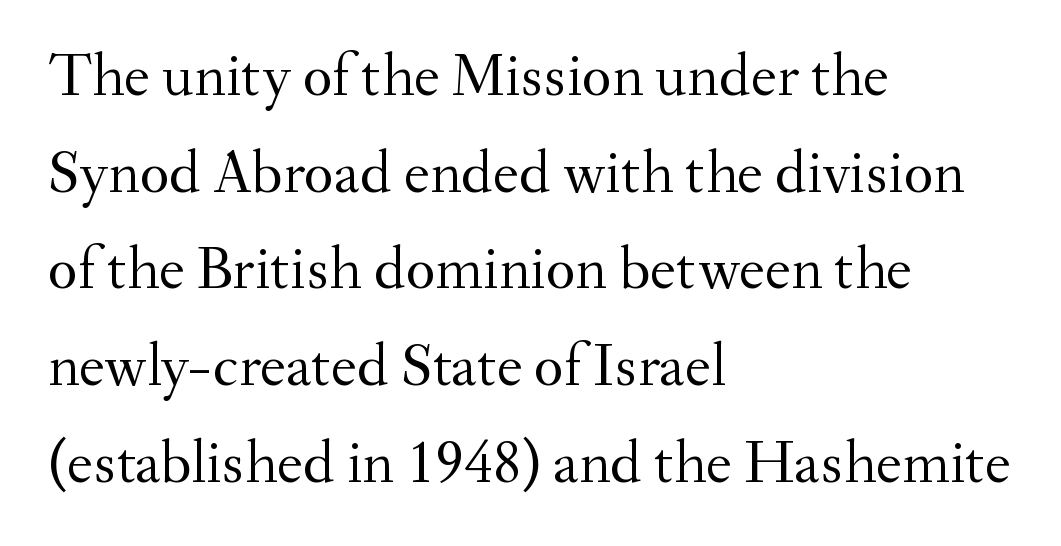
The image shows 62 px regular-weight serif type, upright; set left-aligned, normal line spacing (1.56x), normal letter spacing, not underlined; medium stroke contrast and a small x-height.
